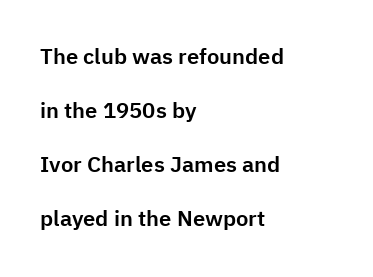
{"italic": "no", "underline": "no", "align": "left", "line_spacing": "loose", "line_spacing_ratio": 2.46, "letter_spacing": "normal", "letter_spacing_em": 0.0, "glyph_px": 22}
